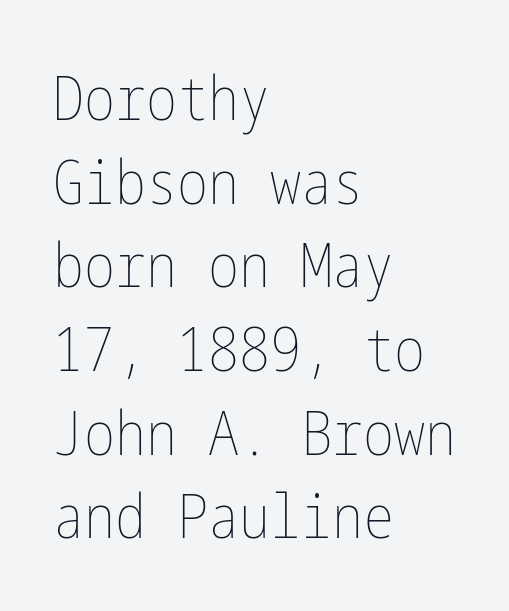
Quick note: underline off. Summary of vertical rhythm: regular, with standard interline spacing. Stroke thickness stays within the range of a standard reading face or lighter. Each line starts at the same left margin while the right side varies. Tracking here is standard; glyphs follow each other at the usual distance.
